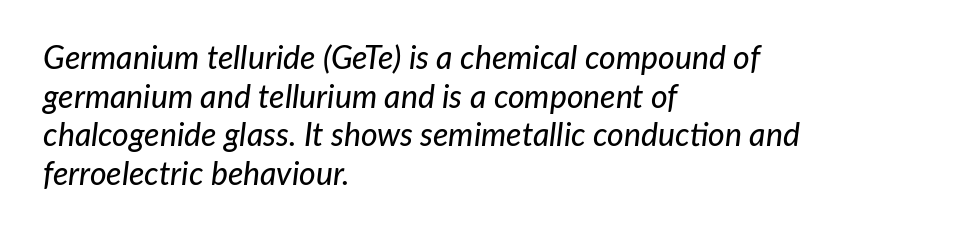
Rendered with sloped, italic letterforms. Here the designer chose a conventional face with non-uniform glyph widths. One-word summary of the alignment: left. Characters follow at the spacing the type designer built in. A clean baseline with only descenders dipping below it.
